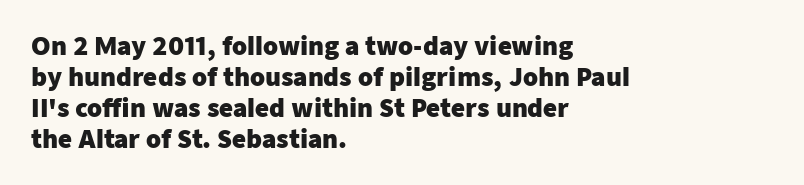
Q: Is the text bold? A: Yes.
Q: Is the text italic (slanted)? A: No, it is upright.
Q: Is the text underlined? A: No.
Q: How is the paragraph aligned? A: Left-aligned.
Q: Is the spacing between letters normal or unusually wide? A: Normal.
Q: Is the spacing between lines tight, normal or loose? A: Normal.
